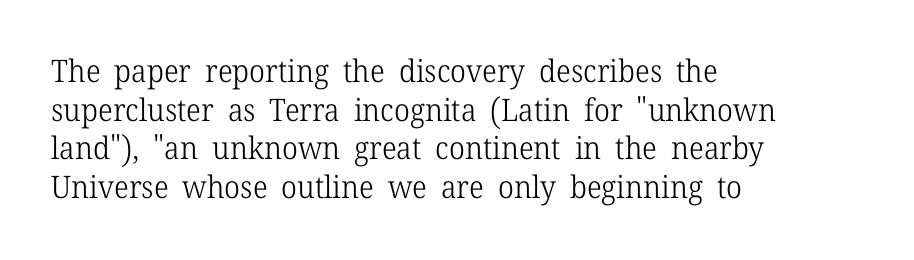
{"serif": "yes", "italic": "no", "bold": "no", "weight": "light", "width": "normal", "stroke_contrast": "low", "x_height": "medium", "monospaced": "no", "underline": "no", "align": "left", "line_spacing": "normal", "line_spacing_ratio": 1.25, "letter_spacing": "normal", "letter_spacing_em": 0.0, "glyph_px": 31}
